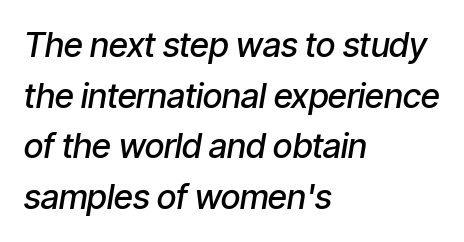
Q: Is the text bold? A: Semi-bold.
Q: Is the text italic (slanted)? A: Yes, it leans right by about 9 degrees.
Q: Is the text underlined? A: No.
Q: How is the paragraph aligned? A: Left-aligned.
Q: Is the spacing between letters normal or unusually wide? A: Normal.
Q: Is the spacing between lines tight, normal or loose? A: Normal.
Q: Width (condensed, normal, or wide)? A: Condensed.
Q: Stroke contrast? A: Low.
Q: x-height? A: Medium.
Q: Monospaced? A: No.
